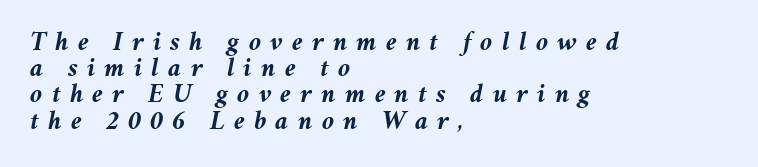
Q: Is the text bold? A: Yes.
Q: Is the text italic (slanted)? A: Yes, it leans right by about 11 degrees.
Q: Is the text underlined? A: No.
Q: How is the paragraph aligned? A: Left-aligned.
Q: Is the spacing between letters normal or unusually wide? A: Unusually wide.
Q: Is the spacing between lines tight, normal or loose? A: Tight.
